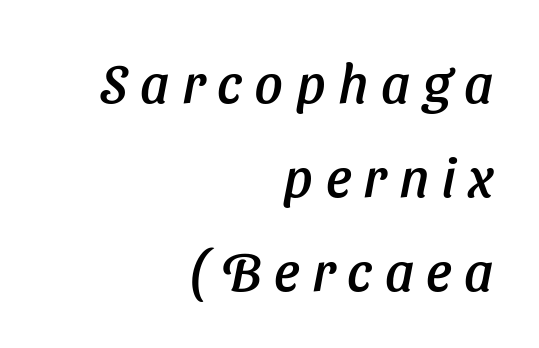
The image shows 55 px text type, italic (leaning right); set right-aligned, line spacing 1.71x, unusually wide letter spacing (+0.23 em), not underlined; low stroke contrast and a medium x-height.
